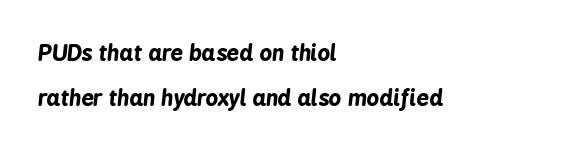
The image shows 22 px bold type, italic (leaning right); set left-aligned, loose line spacing (2.04x), normal letter spacing, not underlined.
